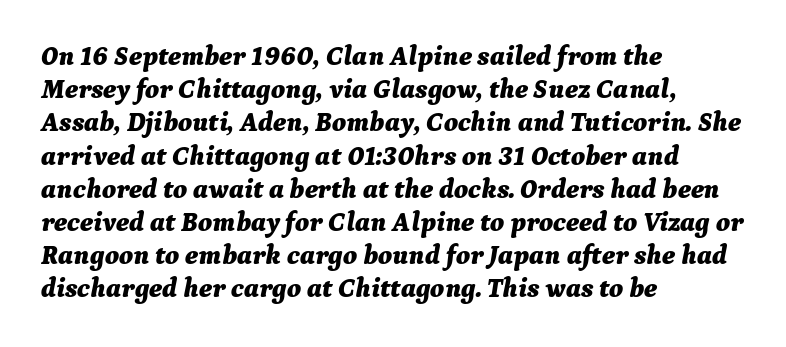
It's the slanting kind of type. Layout note: lines flush left. Only glyphs here, with clear space below each row. The strokes are fattened all the way to bold. The face used here is rendered with its standard letterfit.
